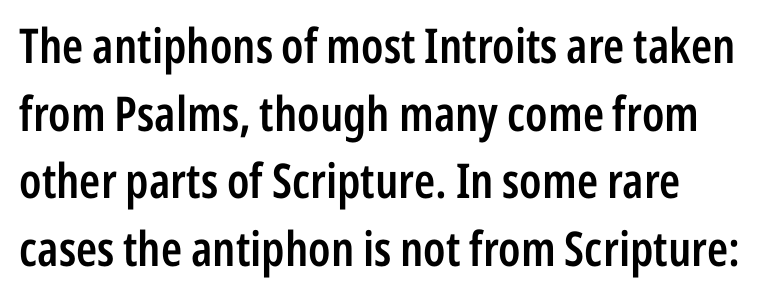
The image shows 48 px semibold, condensed sans-serif type, upright; set left-aligned, normal line spacing (1.41x), normal letter spacing, not underlined; low stroke contrast and a medium x-height.
